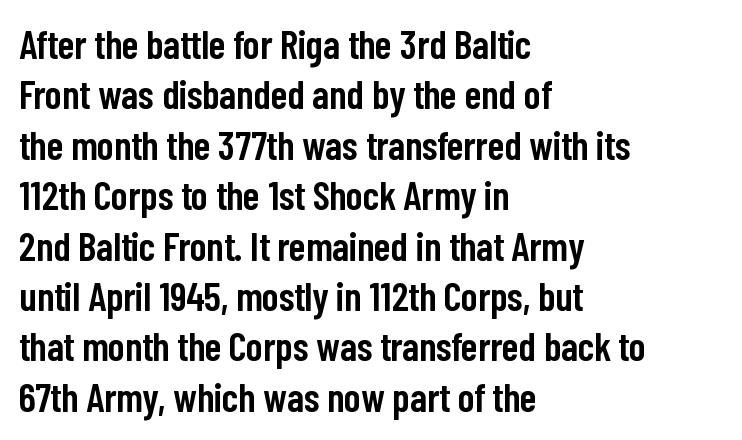
Q: Is the text bold? A: Semi-bold.
Q: Is the text italic (slanted)? A: No, it is upright.
Q: Is the typeface a serif or a sans-serif typeface? A: Sans-serif.
Q: Is the text underlined? A: No.
Q: How is the paragraph aligned? A: Left-aligned.
Q: Is the spacing between letters normal or unusually wide? A: Normal.
Q: Is the spacing between lines tight, normal or loose? A: Normal.
Q: Width (condensed, normal, or wide)? A: Condensed.
Q: Stroke contrast? A: Low.
Q: x-height? A: Medium.
Q: Monospaced? A: No.
